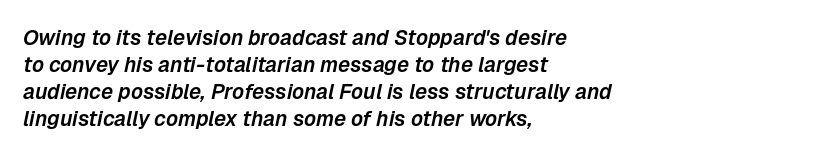
{"italic": "yes", "lean": "right", "slant_degrees": 12, "underline": "no", "align": "left", "line_spacing": "normal", "line_spacing_ratio": 1.29, "letter_spacing": "normal", "letter_spacing_em": 0.0, "glyph_px": 21}
